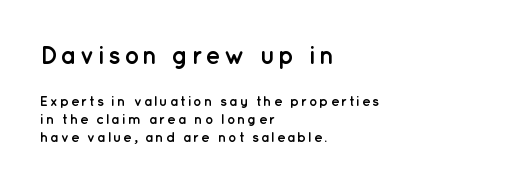
Q: Is the text bold? A: Yes.
Q: Is the text italic (slanted)? A: No, it is upright.
Q: Is the text underlined? A: No.
Q: How is the paragraph aligned? A: Left-aligned.
Q: Is the spacing between lines tight, normal or loose? A: Normal.
Q: Which block of text is set in a larger size, the first (top) or the second (bottom)? A: The first (top) one.
